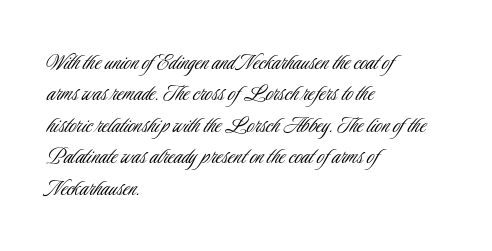
The image shows 25 px text type; set left-aligned, normal line spacing (1.26x), normal letter spacing, not underlined.
